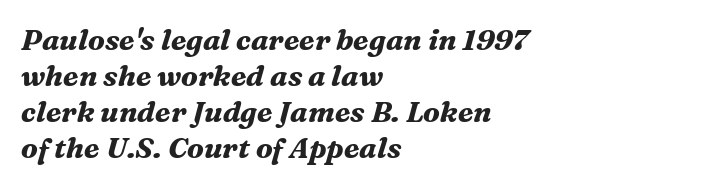
{"serif": "yes", "italic": "yes", "lean": "right", "slant_degrees": 16, "bold": "yes", "weight": "bold", "width": "normal", "stroke_contrast": "medium", "x_height": "medium", "monospaced": "no", "underline": "no", "align": "left", "line_spacing_ratio": 1.24, "letter_spacing": "normal", "letter_spacing_em": 0.0, "glyph_px": 29}
